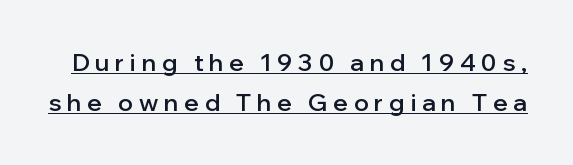
This is underlined copy, the kind a proofreader might mark for attention. The space between consecutive lines is moderate. What stands out about the letter spacing? Its width — letters are far apart. Stems and bowls a touch heavier than normal — semibold. This is roman type, the default non-slanted kind.
